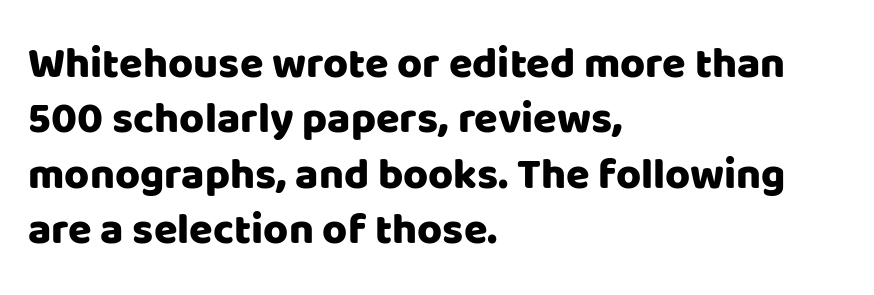
{"serif": "no", "italic": "no", "width": "normal", "stroke_contrast": "low", "x_height": "large", "monospaced": "no", "underline": "no", "align": "left", "line_spacing": "normal", "line_spacing_ratio": 1.29, "letter_spacing": "normal", "letter_spacing_em": 0.0, "glyph_px": 43}
